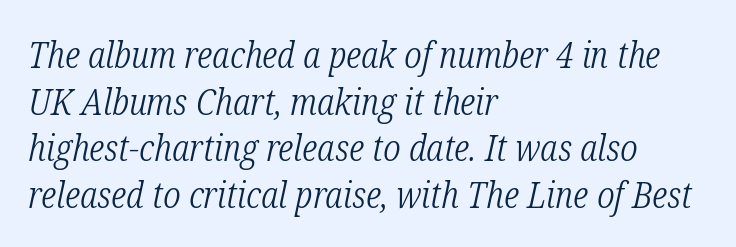
Q: Is the text bold? A: No.
Q: Is the text italic (slanted)? A: Yes, it leans right by about 12 degrees.
Q: Is the typeface a serif or a sans-serif typeface? A: Serif.
Q: Is the text underlined? A: No.
Q: How is the paragraph aligned? A: Left-aligned.
Q: Is the spacing between letters normal or unusually wide? A: Normal.
Q: Is the spacing between lines tight, normal or loose? A: Normal.
Q: Width (condensed, normal, or wide)? A: Condensed.
Q: Stroke contrast? A: Low.
Q: x-height? A: Medium.
Q: Monospaced? A: No.
